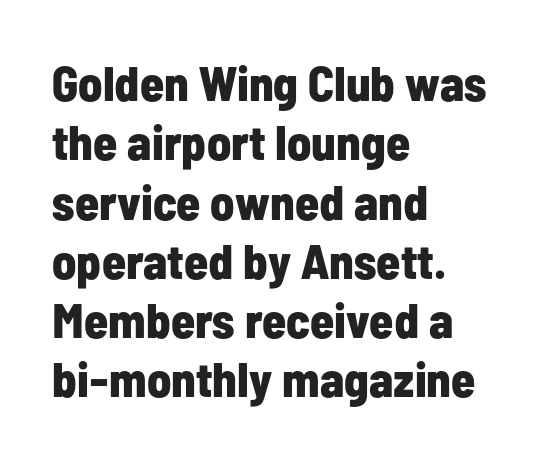
{"serif": "no", "italic": "no", "bold": "yes", "weight": "bold", "width": "condensed", "stroke_contrast": "low", "x_height": "medium", "monospaced": "no", "underline": "no", "align": "left", "line_spacing_ratio": 1.21, "letter_spacing": "normal", "letter_spacing_em": 0.0, "glyph_px": 49}
